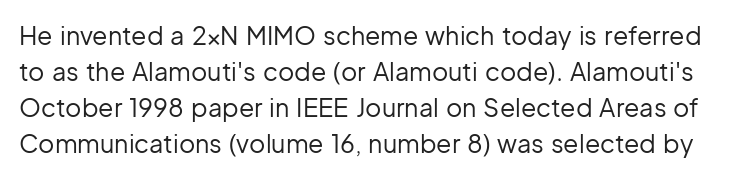
This rendering leaves character spacing at its baseline value. No heavy texture on the line: the type isn't bold. Unlike italic type, these characters show no tilt at all. Lines of text with bare space underneath. One glance says typical: line gaps are just what's usual.
